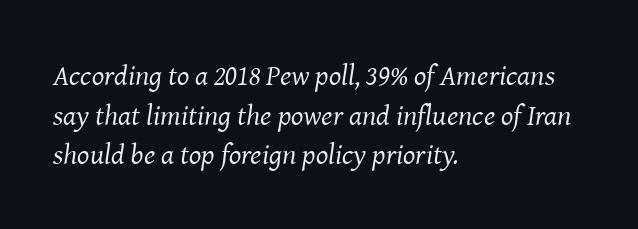
{"serif": "yes", "italic": "yes", "lean": "right", "slant_degrees": 8, "bold": "no", "weight": "regular", "width": "normal", "stroke_contrast": "medium", "x_height": "medium", "monospaced": "no", "underline": "no", "align": "left", "line_spacing": "normal", "line_spacing_ratio": 1.37, "letter_spacing": "normal", "letter_spacing_em": 0.0, "glyph_px": 29}
